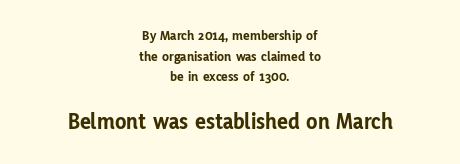
The image shows 23 px bold type, upright; set centered, normal line spacing (1.48x), normal letter spacing, not underlined; the second (bottom) block is 1.64x larger.
